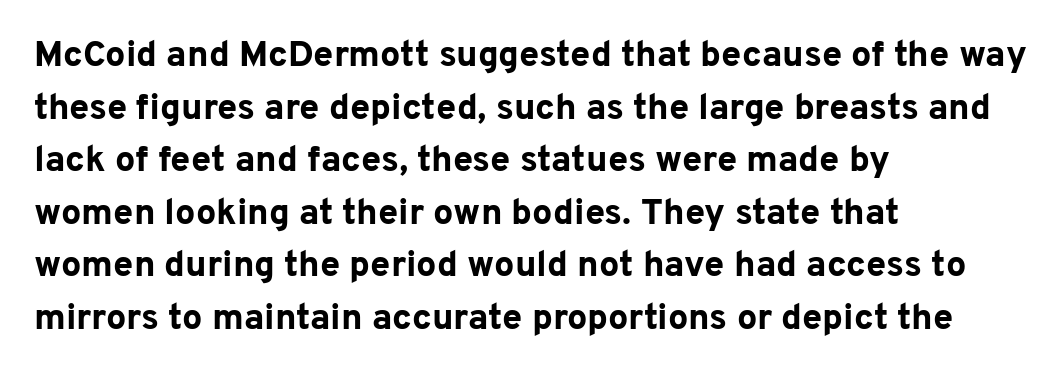
The image shows 36 px bold sans-serif type, upright; set left-aligned, normal line spacing (1.46x), normal letter spacing, not underlined; low stroke contrast and a medium x-height.
